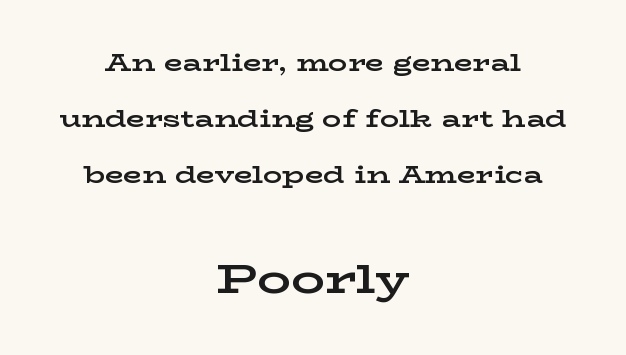
Q: Is the text bold? A: Yes.
Q: Is the text italic (slanted)? A: No, it is upright.
Q: Is the typeface a serif or a sans-serif typeface? A: Serif.
Q: Is the text underlined? A: No.
Q: How is the paragraph aligned? A: Centered.
Q: Is the spacing between letters normal or unusually wide? A: Normal.
Q: Is the spacing between lines tight, normal or loose? A: Loose.
Q: Which block of text is set in a larger size, the first (top) or the second (bottom)? A: The second (bottom) one.
Q: Width (condensed, normal, or wide)? A: Wide.
Q: Stroke contrast? A: Low.
Q: x-height? A: Medium.
Q: Monospaced? A: No.
